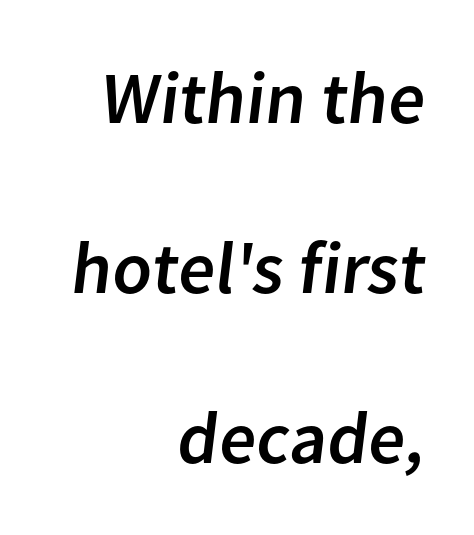
The image shows 73 px sans-serif type; set right-aligned, loose line spacing (2.33x), normal letter spacing, not underlined; low stroke contrast and a medium x-height.
